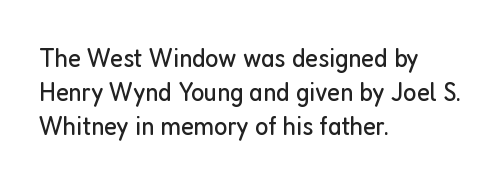
The image shows 28 px regular-weight, condensed sans-serif type, upright; set left-aligned, line spacing 1.21x, normal letter spacing, not underlined; low stroke contrast and a medium x-height.
